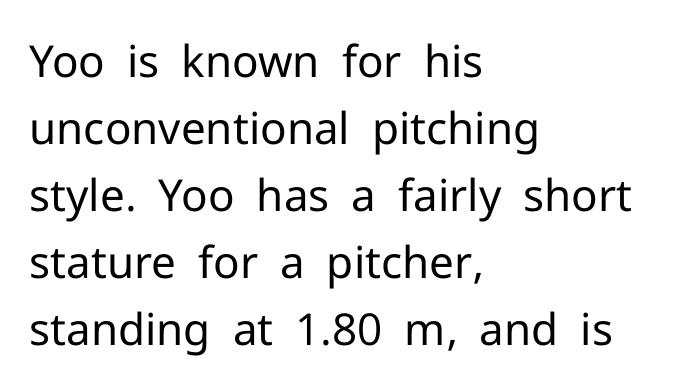
Successive baselines arrive at the customary interval. Nothing heavy about these letters — not bold at all. The rag falls on the right side of this text block. Are there feet on the stems? There aren't — it's a sans. This sample has the flowing, uneven cadence of proportional lettering.
